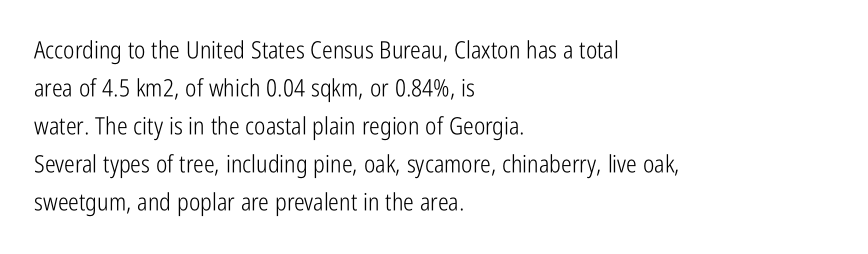
{"italic": "no", "bold": "no", "underline": "no", "align": "left", "line_spacing": "normal", "line_spacing_ratio": 1.58, "letter_spacing": "normal", "letter_spacing_em": 0.0, "glyph_px": 24}
